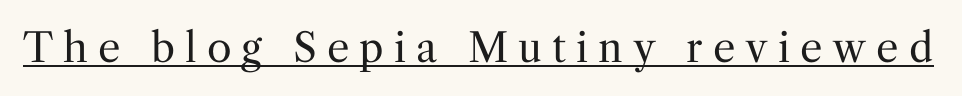
{"serif": "yes", "italic": "no", "bold": "no", "weight": "regular", "width": "normal", "stroke_contrast": "medium", "x_height": "medium", "monospaced": "no", "underline": "yes", "letter_spacing": "wide", "letter_spacing_em": 0.25, "glyph_px": 40}
